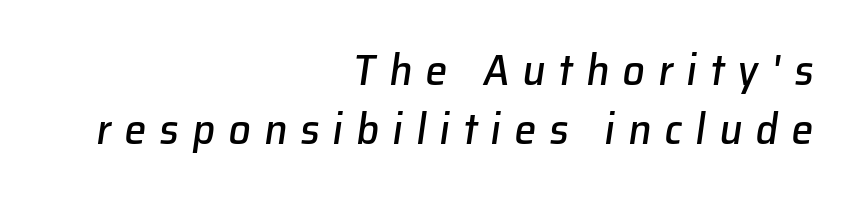
{"italic": "yes", "lean": "right", "slant_degrees": 8, "width": "normal", "stroke_contrast": "low", "x_height": "medium", "monospaced": "no", "underline": "no", "align": "right", "line_spacing": "normal", "line_spacing_ratio": 1.35, "letter_spacing": "wide", "letter_spacing_em": 0.3, "glyph_px": 44}
